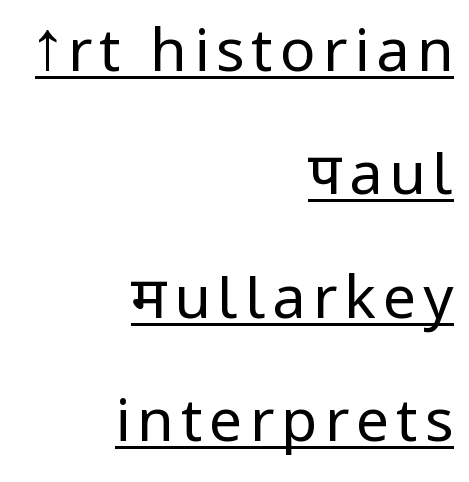
Q: Is the text bold? A: No.
Q: Is the text italic (slanted)? A: No, it is upright.
Q: Is the typeface a serif or a sans-serif typeface? A: Sans-serif.
Q: Is the text underlined? A: Yes.
Q: How is the paragraph aligned? A: Right-aligned.
Q: Is the spacing between lines tight, normal or loose? A: Loose.
Q: Width (condensed, normal, or wide)? A: Condensed.
Q: Stroke contrast? A: Low.
Q: x-height? A: Large.
Q: Monospaced? A: No.
